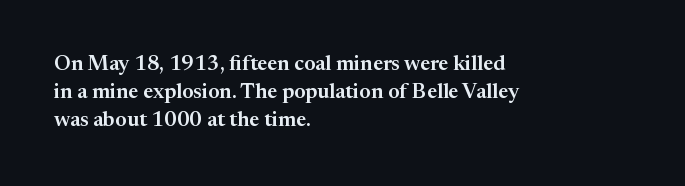
If you measured baseline to baseline, you'd find a middling distance. Descenders are the only things crossing below the line. The lines in this sample share a left origin and differ only in where they stop. Letter spacing: default. Quick note: not italic, upright.
